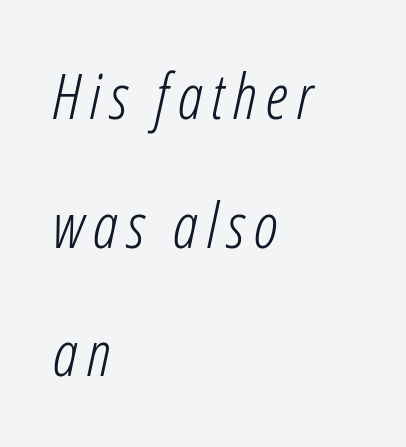
The compositor pushed each line to the left boundary. Proportional: the letters do not fall into vertical columns. Airy leading. The typeface has the unassuming heft of standard copy or less. Bare-footed words on every line.
